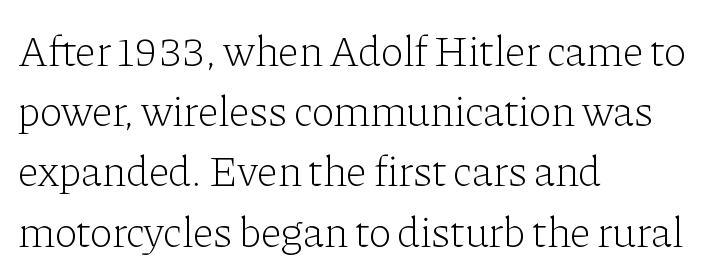
Q: Is the text bold? A: No.
Q: Is the text italic (slanted)? A: No, it is upright.
Q: Is the typeface a serif or a sans-serif typeface? A: Serif.
Q: Is the text underlined? A: No.
Q: How is the paragraph aligned? A: Left-aligned.
Q: Is the spacing between letters normal or unusually wide? A: Normal.
Q: Is the spacing between lines tight, normal or loose? A: Normal.
Q: Width (condensed, normal, or wide)? A: Normal.
Q: Stroke contrast? A: Low.
Q: x-height? A: Medium.
Q: Monospaced? A: No.
